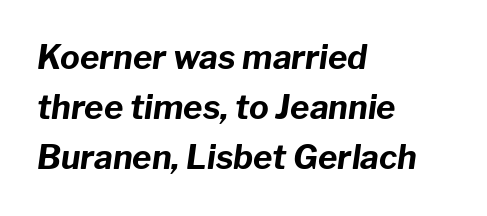
Q: Is the text bold? A: Yes.
Q: Is the text italic (slanted)? A: Yes, it leans right by about 8 degrees.
Q: Is the text underlined? A: No.
Q: How is the paragraph aligned? A: Left-aligned.
Q: Is the spacing between letters normal or unusually wide? A: Normal.
Q: Is the spacing between lines tight, normal or loose? A: Normal.
Q: Width (condensed, normal, or wide)? A: Normal.
Q: Stroke contrast? A: Low.
Q: x-height? A: Medium.
Q: Monospaced? A: No.
